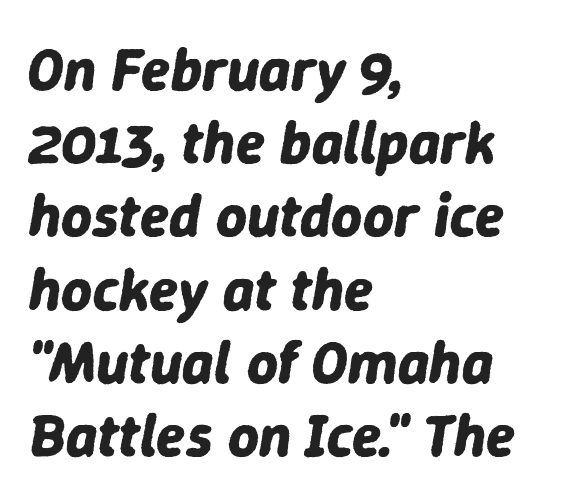
The image shows 60 px bold type, italic (leaning right); set left-aligned, line spacing 1.22x, normal letter spacing, not underlined; low stroke contrast and a medium x-height.
